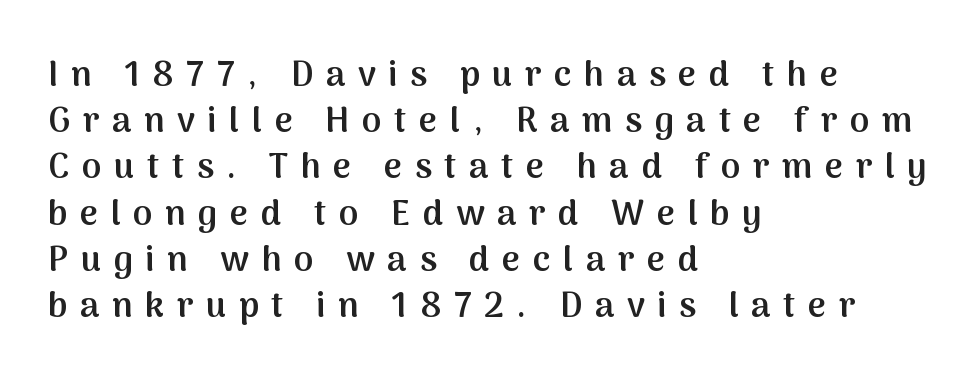
In terms of letterspacing, this is a distinctly airy, spread setting. Serifs: no, the terminals of the letterforms are clean. I'd describe the lettering as semibold — firm but not a full bold. These lines are rendered in a variable-pitch font. This sample uses an upright cut, with every glyph sitting square on the baseline.
